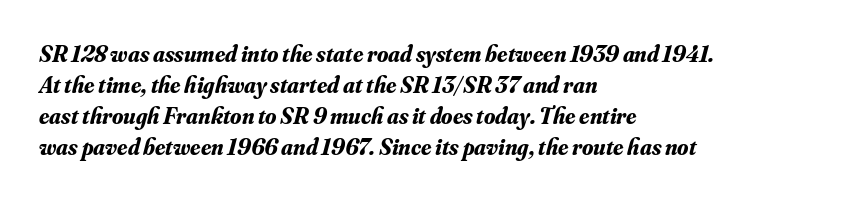
The image shows 23 px bold type, italic (leaning right); set left-aligned, normal line spacing (1.35x), normal letter spacing, not underlined.
